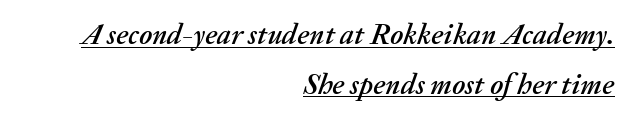
Q: Is the text italic (slanted)? A: Yes, it leans right by about 20 degrees.
Q: Is the text underlined? A: Yes.
Q: How is the paragraph aligned? A: Right-aligned.
Q: Is the spacing between letters normal or unusually wide? A: Normal.
Q: Width (condensed, normal, or wide)? A: Normal.
Q: Stroke contrast? A: Medium.
Q: x-height? A: Medium.
Q: Monospaced? A: No.
